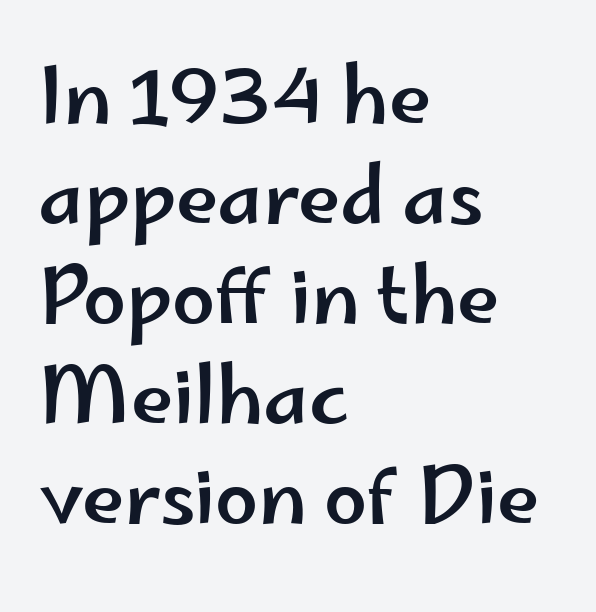
{"serif": "no", "italic": "no", "width": "wide", "stroke_contrast": "low", "x_height": "small", "monospaced": "no", "underline": "no", "align": "left", "line_spacing": "normal", "line_spacing_ratio": 1.3, "letter_spacing": "normal", "letter_spacing_em": 0.0, "glyph_px": 77}
